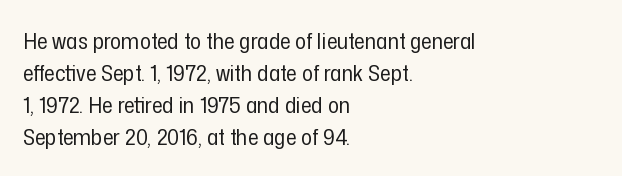
Caption: standard tracking, unaltered. Does the leading feel generous? No, just average. The lines are quadded left. Check the space under the baseline: it is left empty.
